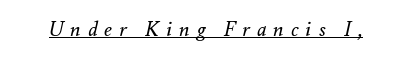
The image shows 20 px text type, italic (leaning right); set unusually wide letter spacing (+0.36 em), underlined.
